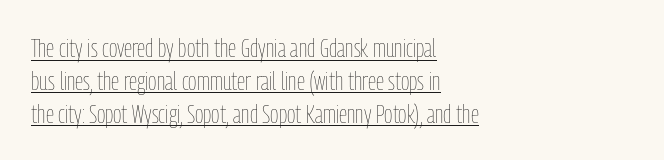
Q: Is the text bold? A: No.
Q: Is the text italic (slanted)? A: No, it is upright.
Q: Is the text underlined? A: Yes.
Q: How is the paragraph aligned? A: Left-aligned.
Q: Is the spacing between letters normal or unusually wide? A: Normal.
Q: Is the spacing between lines tight, normal or loose? A: Normal.
